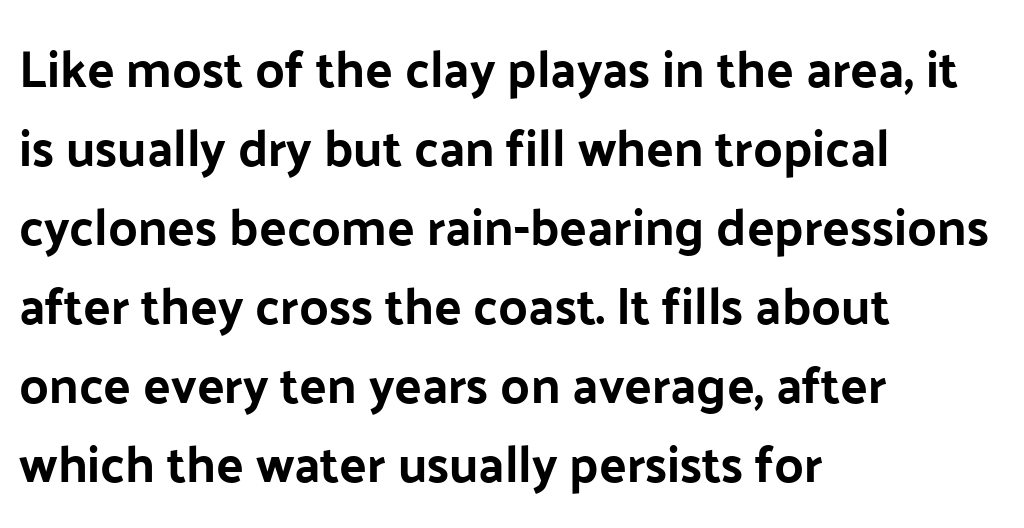
{"serif": "no", "italic": "no", "bold": "yes", "weight": "bold", "width": "normal", "stroke_contrast": "low", "x_height": "medium", "monospaced": "no", "underline": "no", "align": "left", "line_spacing": "normal", "line_spacing_ratio": 1.55, "letter_spacing": "normal", "letter_spacing_em": 0.0, "glyph_px": 51}
